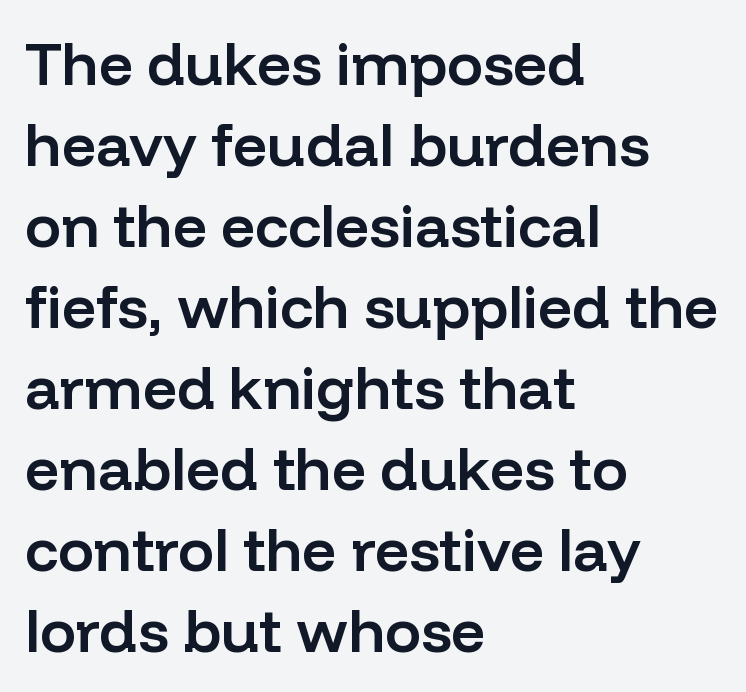
Q: Is the text bold? A: Semi-bold.
Q: Is the text italic (slanted)? A: No, it is upright.
Q: Is the typeface a serif or a sans-serif typeface? A: Sans-serif.
Q: Is the text underlined? A: No.
Q: How is the paragraph aligned? A: Left-aligned.
Q: Is the spacing between letters normal or unusually wide? A: Normal.
Q: Is the spacing between lines tight, normal or loose? A: Normal.
Q: Width (condensed, normal, or wide)? A: Normal.
Q: Stroke contrast? A: Low.
Q: x-height? A: Medium.
Q: Monospaced? A: No.
